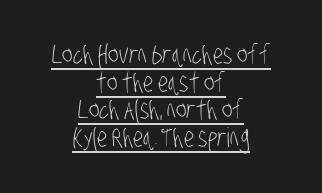
Q: Is the text bold? A: No.
Q: Is the text underlined? A: Yes.
Q: How is the paragraph aligned? A: Centered.
Q: Is the spacing between letters normal or unusually wide? A: Normal.
Q: Is the spacing between lines tight, normal or loose? A: Tight.
